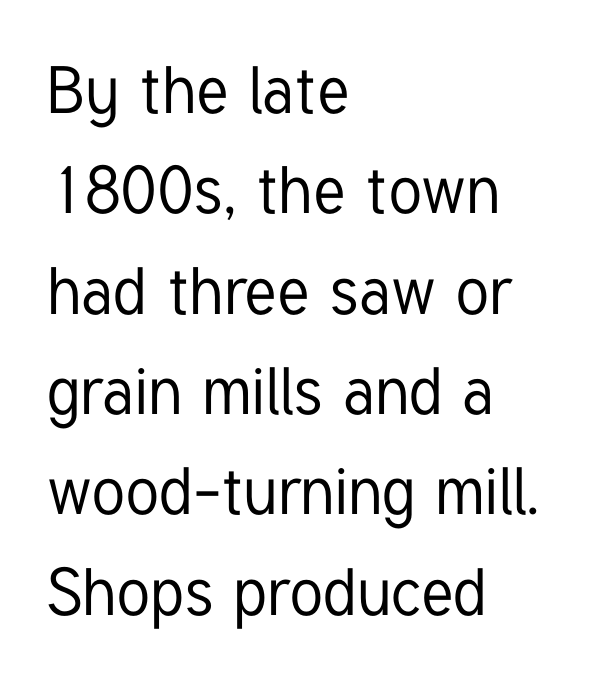
The image shows 66 px condensed sans-serif type, upright; set left-aligned, normal line spacing (1.52x), normal letter spacing, not underlined; low stroke contrast and a medium x-height.
